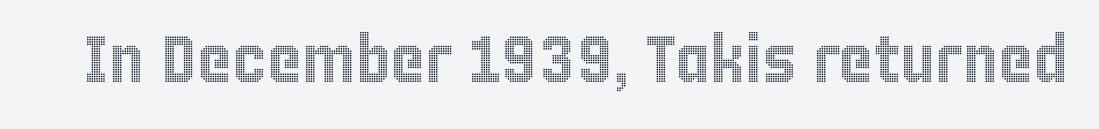
The image shows 66 px condensed type, upright; set normal letter spacing, not underlined; a large x-height.
